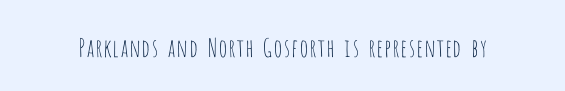
Q: Is the text bold? A: No.
Q: Is the text italic (slanted)? A: No, it is upright.
Q: Is the text underlined? A: No.
Q: Is the spacing between letters normal or unusually wide? A: Normal.
